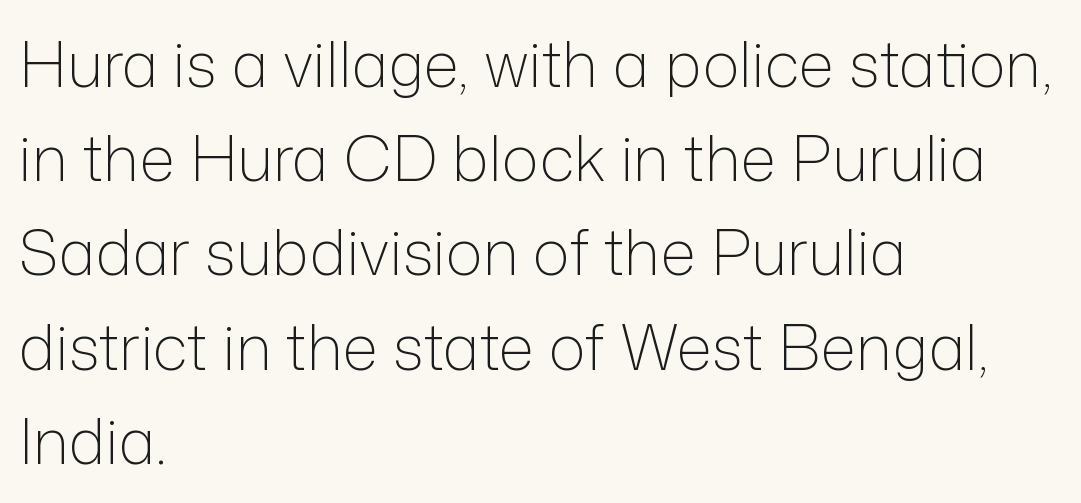
When letters stand straight like this, we call the style roman or upright. The rendering keeps characters at their native spacing. Students, observe: this is what conventionally led text looks like. The typeface chosen for these lines omits serifs. The letters advance in unequal steps, a hallmark of proportional type.
